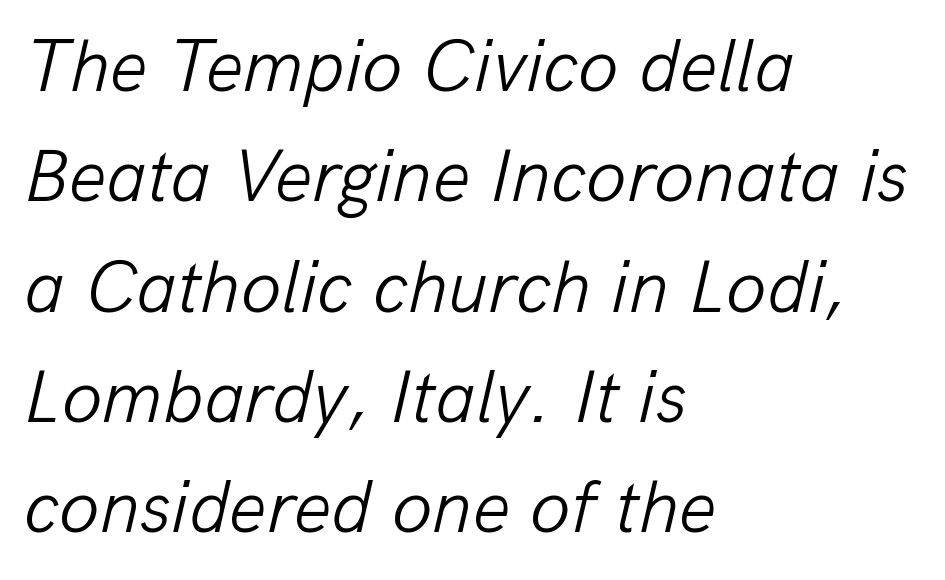
Q: Is the text bold? A: No.
Q: Is the text italic (slanted)? A: Yes, it leans right by about 13 degrees.
Q: Is the text underlined? A: No.
Q: How is the paragraph aligned? A: Left-aligned.
Q: Is the spacing between letters normal or unusually wide? A: Normal.
Q: Is the spacing between lines tight, normal or loose? A: Normal.
Q: Width (condensed, normal, or wide)? A: Normal.
Q: Stroke contrast? A: Low.
Q: x-height? A: Medium.
Q: Monospaced? A: No.
